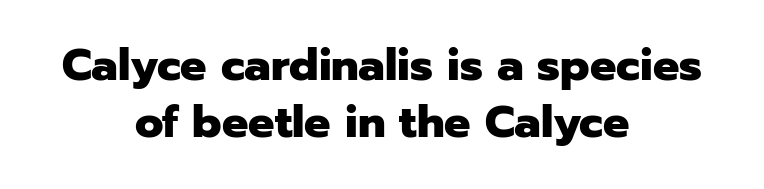
Line spacing here is normal. This sample has the flowing, uneven cadence of proportional lettering. Is this a sans? Yes — the strokes have no serifs. Default kerning and tracking; the words read as compact shapes. If you folded the block vertically in half, each line would mirror itself in length. This sample uses an upright cut, with every glyph sitting square on the baseline.
